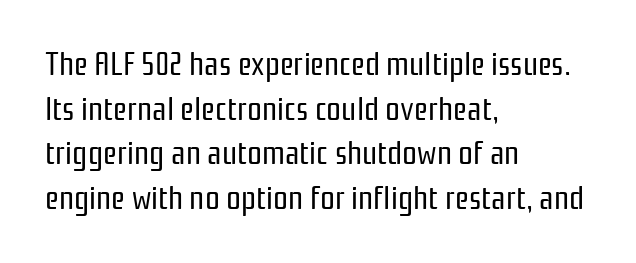
The setting favours the left margin, as ordinary paragraphs usually do. A typesetter would mark this as roman, not italic. Spacing verdict: proportional, widths tailored to each character. This rendering employs a face without finishing strokes, i.e., a sans-serif. No extra tracking has been applied to these lines.
